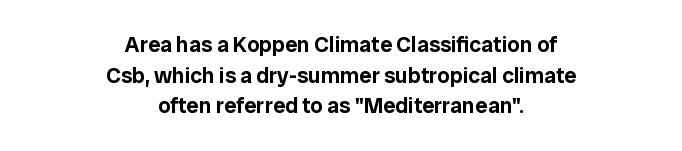
The image shows 22 px text type, upright; set centered, normal line spacing (1.39x), normal letter spacing, not underlined.
